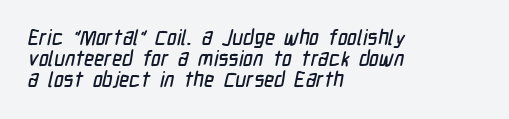
Q: Is the text underlined? A: No.
Q: How is the paragraph aligned? A: Left-aligned.
Q: Is the spacing between letters normal or unusually wide? A: Normal.
Q: Is the spacing between lines tight, normal or loose? A: Tight.
